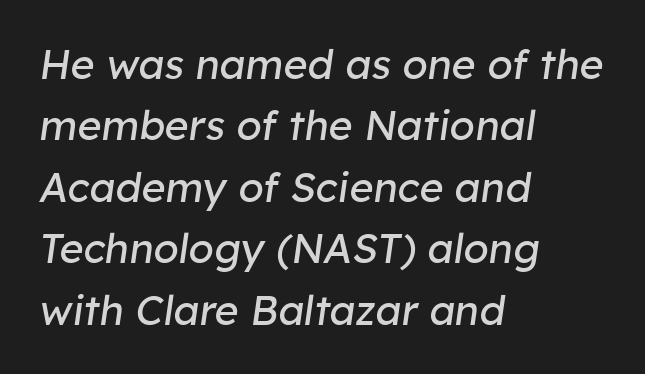
Would a proofreader flag this as italicized? Yes. The letters advance in unequal steps, a hallmark of proportional type. Quick note: interline space is typical. The foot of each line stays bare and open. Leftover space on each line is placed entirely after the last word.
